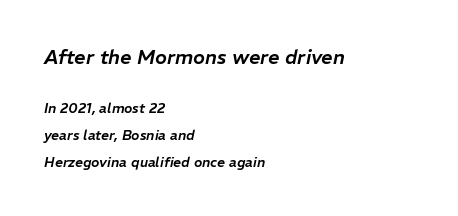
Q: Is the text italic (slanted)? A: Yes, it leans right by about 11 degrees.
Q: Is the text underlined? A: No.
Q: How is the paragraph aligned? A: Left-aligned.
Q: Is the spacing between letters normal or unusually wide? A: Normal.
Q: Is the spacing between lines tight, normal or loose? A: Loose.
Q: Which block of text is set in a larger size, the first (top) or the second (bottom)? A: The first (top) one.
